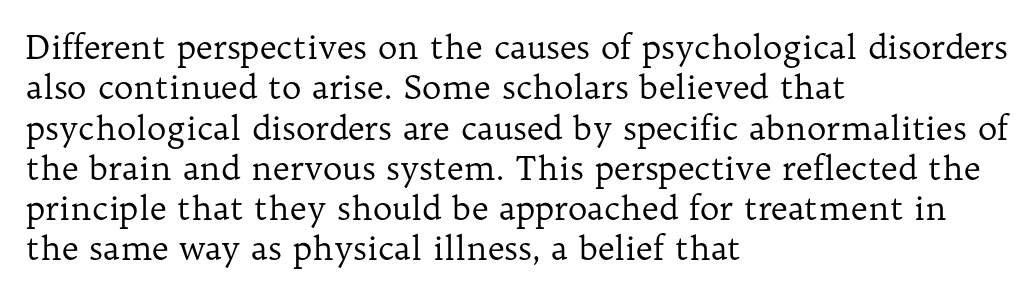
Q: Is the text bold? A: No.
Q: Is the text italic (slanted)? A: No, it is upright.
Q: Is the typeface a serif or a sans-serif typeface? A: Serif.
Q: Is the text underlined? A: No.
Q: How is the paragraph aligned? A: Left-aligned.
Q: Is the spacing between letters normal or unusually wide? A: Normal.
Q: Width (condensed, normal, or wide)? A: Normal.
Q: Stroke contrast? A: Low.
Q: x-height? A: Medium.
Q: Monospaced? A: No.
